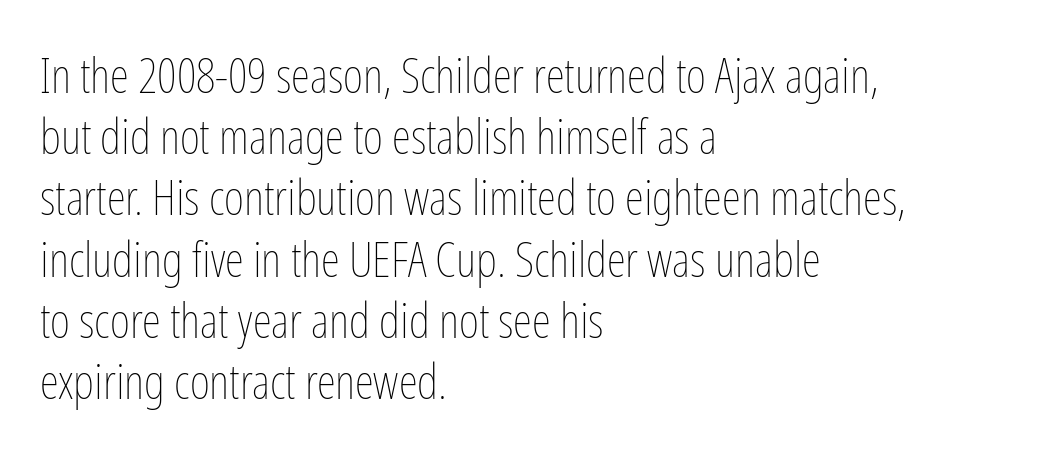
The image shows 49 px thin, condensed type, upright; set left-aligned, normal line spacing (1.25x), normal letter spacing, not underlined; low stroke contrast and a medium x-height.
